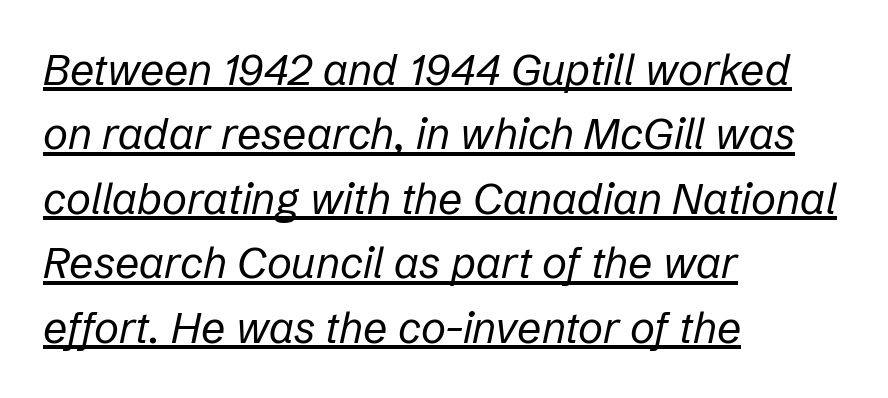
The image shows 43 px regular-weight type, italic (leaning right); set left-aligned, normal line spacing (1.5x), normal letter spacing, underlined; low stroke contrast and a medium x-height.
